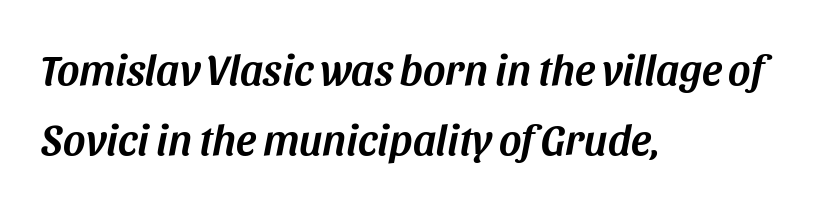
The image shows 43 px text type, italic (leaning right); set left-aligned, normal line spacing (1.62x), normal letter spacing, not underlined; medium stroke contrast and a large x-height.
